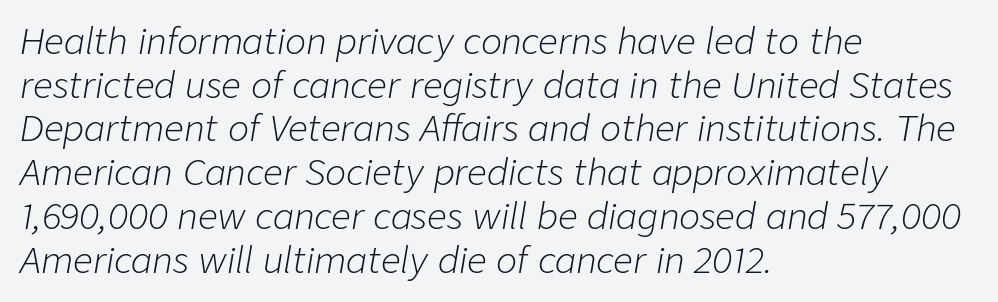
{"italic": "yes", "lean": "right", "slant_degrees": 9, "bold": "no", "weight": "light", "width": "normal", "stroke_contrast": "low", "x_height": "medium", "monospaced": "no", "underline": "no", "align": "left", "line_spacing": "normal", "line_spacing_ratio": 1.25, "letter_spacing": "normal", "letter_spacing_em": 0.0, "glyph_px": 35}
